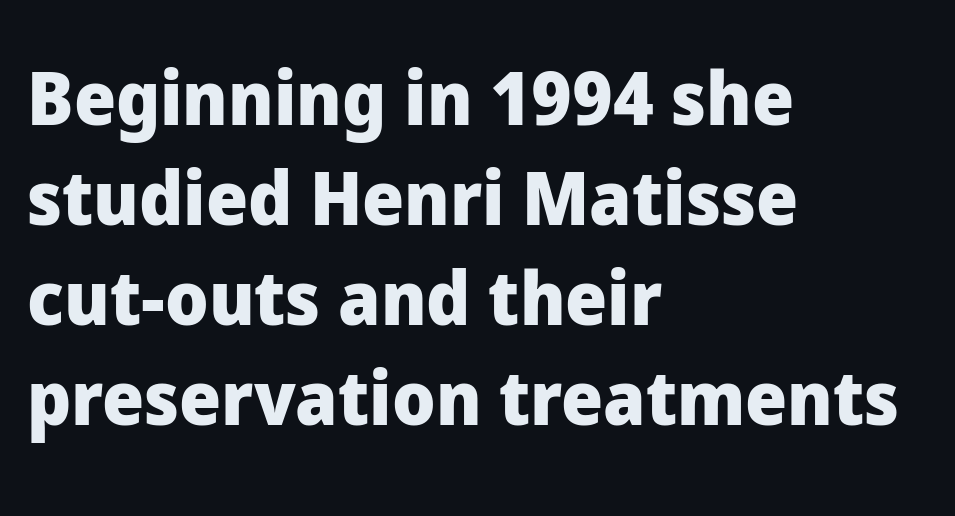
{"serif": "no", "italic": "no", "bold": "yes", "weight": "heavy", "width": "normal", "stroke_contrast": "low", "x_height": "medium", "monospaced": "no", "underline": "no", "align": "left", "line_spacing": "normal", "line_spacing_ratio": 1.35, "letter_spacing": "normal", "letter_spacing_em": 0.0, "glyph_px": 74}
